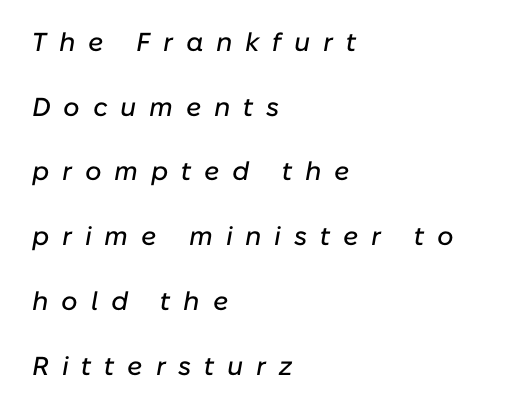
{"italic": "yes", "lean": "right", "slant_degrees": 10, "underline": "no", "align": "left", "line_spacing": "loose", "line_spacing_ratio": 2.49, "letter_spacing": "wide", "letter_spacing_em": 0.49, "glyph_px": 26}
